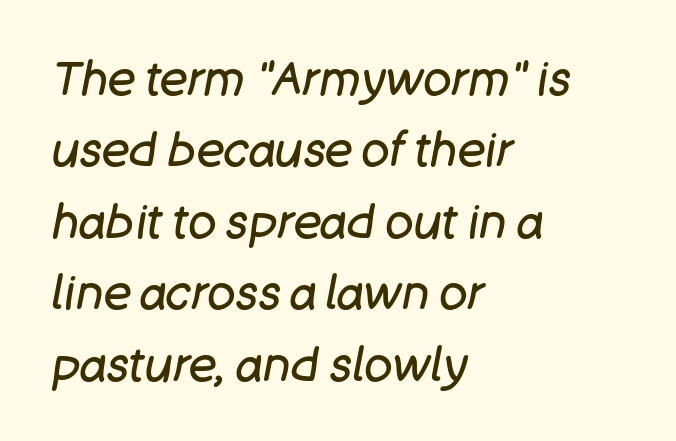
The image shows 47 px regular-weight type, italic (leaning right); set left-aligned, normal line spacing (1.52x), normal letter spacing, not underlined; low stroke contrast and a large x-height.
